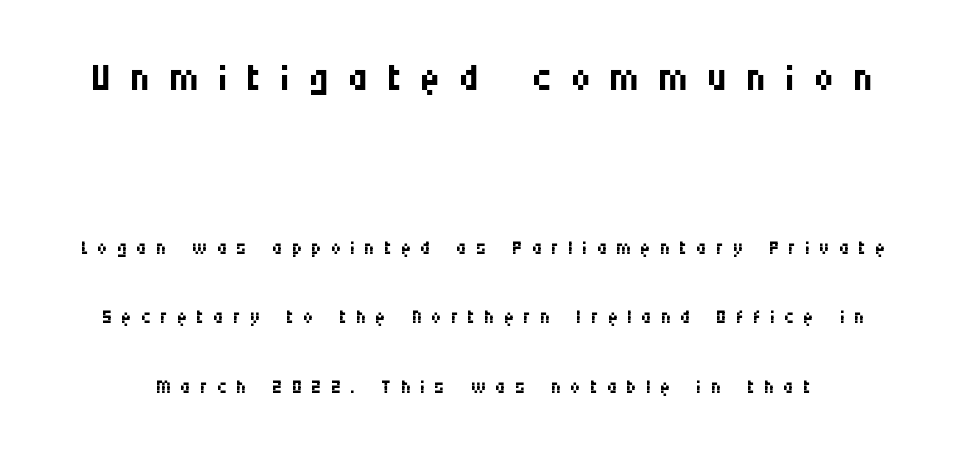
The glyphs in this specimen are sans serif. The string is rendered with underlining switched off. Nothing heavy about these letters — not bold at all. Leading is clearly above the norm, producing a sparse column. Note the varied advance widths — an 'i' is clearly narrower than an 'm'. The emphasis by scale lands on block number one, above.
